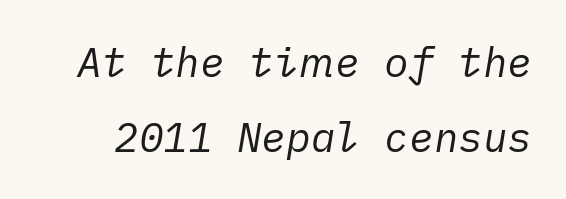
The image shows 41 px regular-weight type, italic (leaning right); set line spacing 1.84x, normal letter spacing, not underlined; low stroke contrast and a medium x-height.
